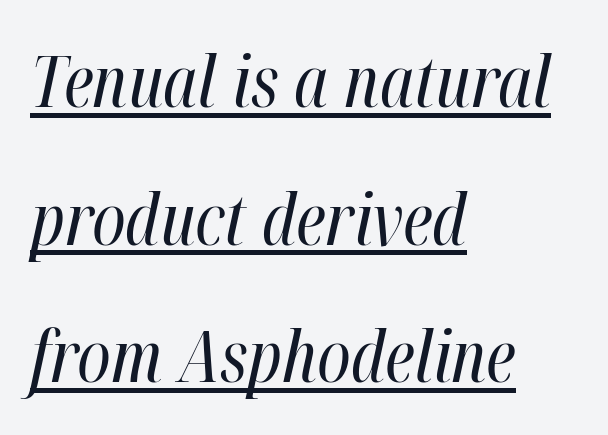
Q: Is the text bold? A: No.
Q: Is the text italic (slanted)? A: Yes, it leans right by about 12 degrees.
Q: Is the text underlined? A: Yes.
Q: How is the paragraph aligned? A: Left-aligned.
Q: Is the spacing between letters normal or unusually wide? A: Normal.
Q: Is the spacing between lines tight, normal or loose? A: Loose.
Q: Width (condensed, normal, or wide)? A: Condensed.
Q: Stroke contrast? A: High.
Q: x-height? A: Medium.
Q: Monospaced? A: No.
